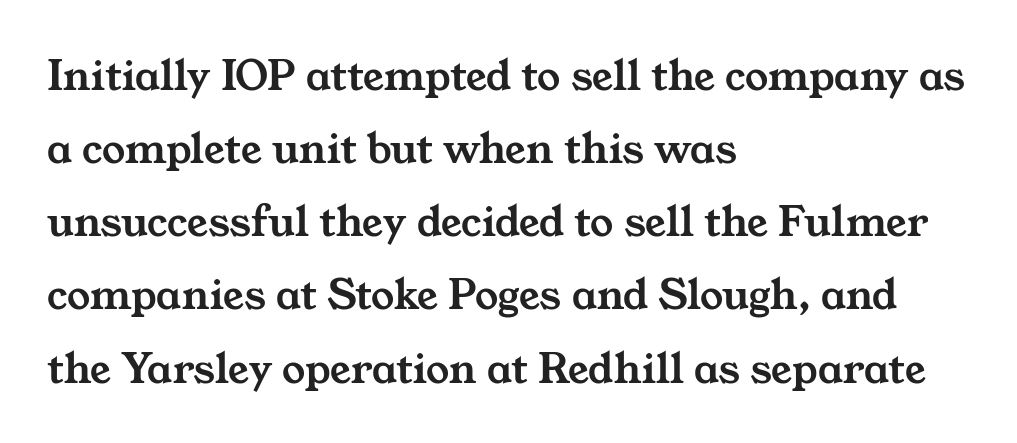
{"serif": "yes", "width": "wide", "stroke_contrast": "medium", "x_height": "medium", "monospaced": "no", "underline": "no", "align": "left", "line_spacing": "normal", "line_spacing_ratio": 1.59, "letter_spacing": "normal", "letter_spacing_em": 0.0, "glyph_px": 46}
